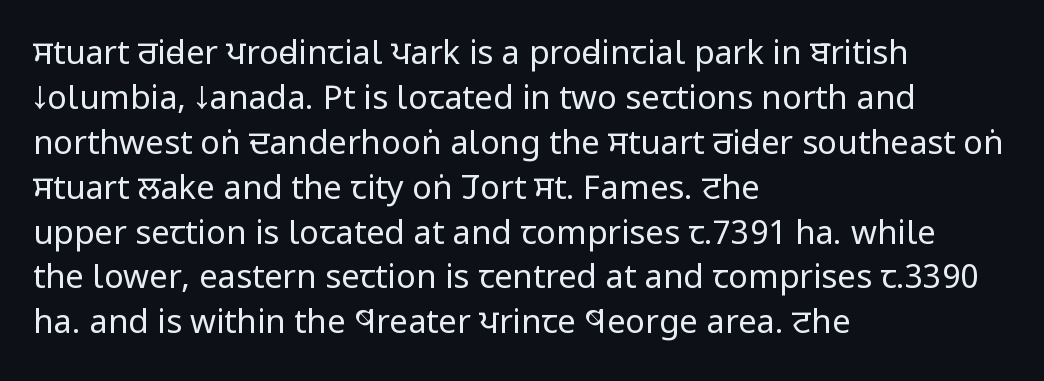
Reading down the column, the eye jumps a familiar distance to each next line. Think standard paragraph weight, or any step lighter than that. Note the varied advance widths — an 'i' is clearly narrower than an 'm'. It's the straight-up-and-down kind of type. The gaps between neighbouring characters are ordinary and unremarkable.
